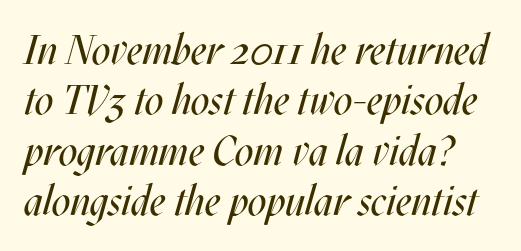
{"italic": "yes", "lean": "right", "slant_degrees": 17, "bold": "no", "weight": "regular", "width": "condensed", "stroke_contrast": "medium", "x_height": "large", "monospaced": "no", "underline": "no", "line_spacing_ratio": 1.23, "letter_spacing": "normal", "letter_spacing_em": 0.0, "glyph_px": 41}
